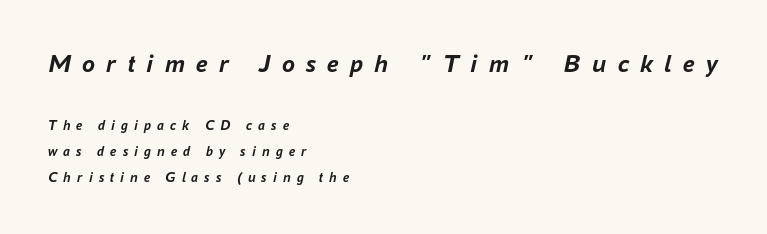
{"italic": "yes", "lean": "right", "slant_degrees": 16, "bold": "yes", "underline": "no", "align": "left", "line_spacing_ratio": 1.85, "letter_spacing": "wide", "letter_spacing_em": 0.43, "larger_block": "first", "size_ratio": 1.86, "glyph_px": 26}
